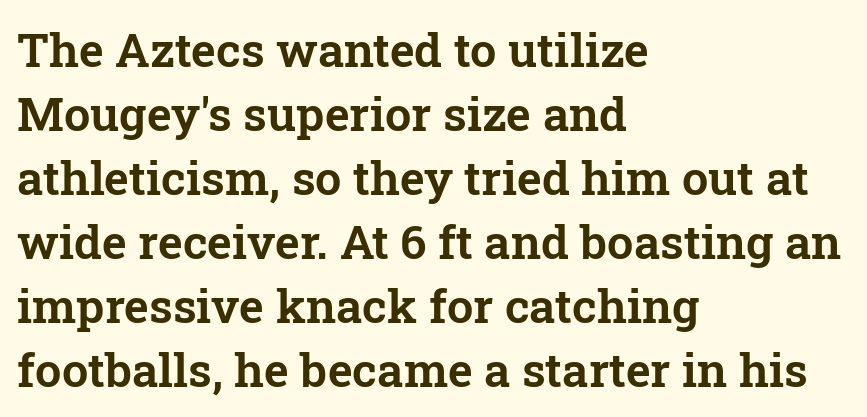
{"serif": "yes", "italic": "no", "width": "normal", "stroke_contrast": "low", "x_height": "medium", "monospaced": "no", "underline": "no", "align": "left", "line_spacing": "normal", "line_spacing_ratio": 1.36, "letter_spacing": "normal", "letter_spacing_em": 0.0, "glyph_px": 47}
